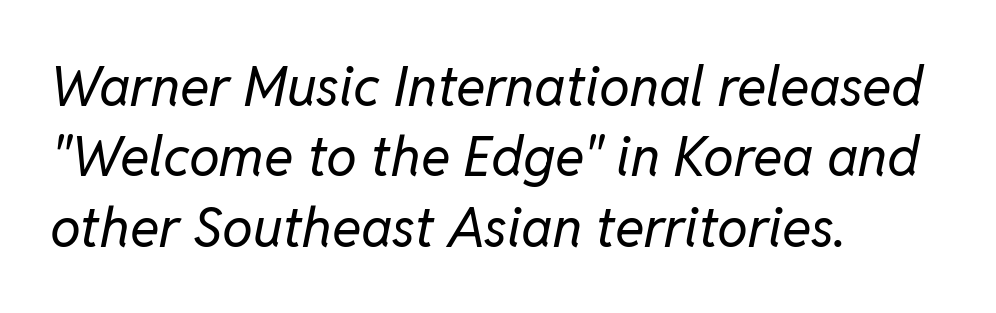
The image shows 55 px regular-weight type, italic (leaning right); set left-aligned, normal line spacing (1.28x), normal letter spacing, not underlined; low stroke contrast and a medium x-height.
